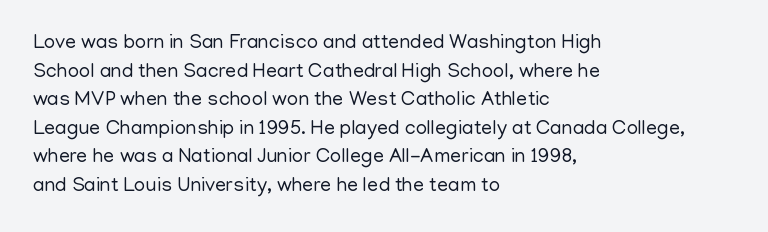
{"italic": "no", "bold": "no", "underline": "no", "align": "left", "line_spacing": "normal", "line_spacing_ratio": 1.43, "letter_spacing": "normal", "letter_spacing_em": 0.0, "glyph_px": 20}
